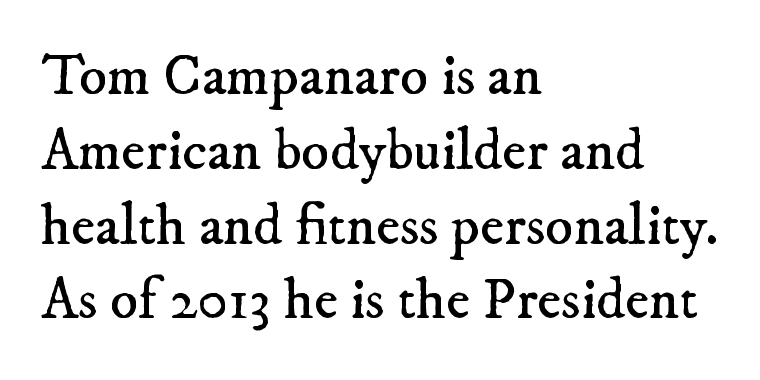
The image shows 58 px regular-weight serif type; set left-aligned, normal line spacing (1.29x), normal letter spacing, not underlined; low stroke contrast and a small x-height.
